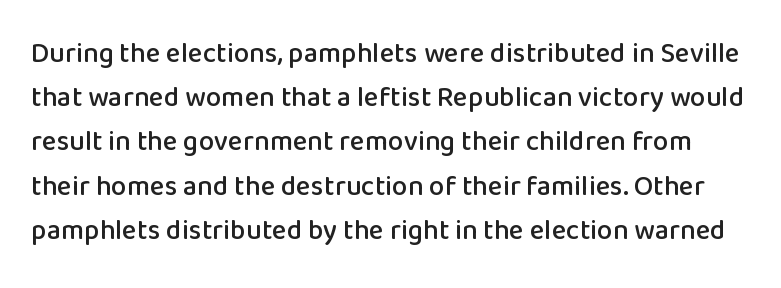
The image shows 28 px sans-serif type, upright; set normal line spacing (1.58x), normal letter spacing, not underlined; low stroke contrast and a medium x-height.
